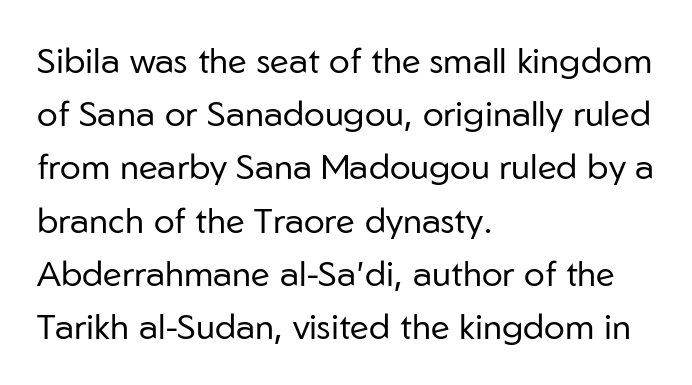
The image shows 35 px regular-weight sans-serif type, upright; set left-aligned, normal line spacing (1.52x), normal letter spacing, not underlined; low stroke contrast and a medium x-height.
